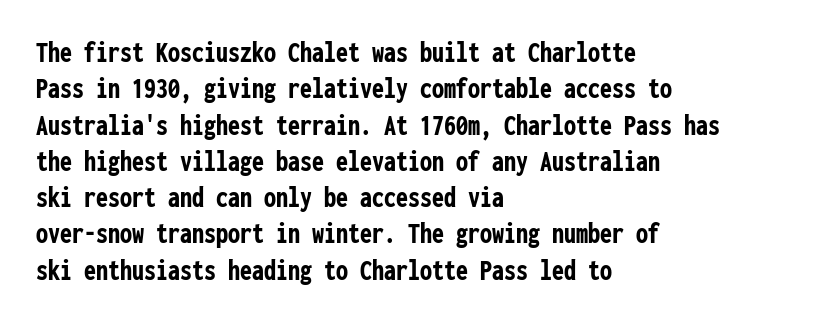
{"serif": "no", "italic": "no", "bold": "yes", "weight": "semibold", "width": "condensed", "stroke_contrast": "low", "x_height": "medium", "monospaced": "yes", "underline": "no", "align": "left", "line_spacing_ratio": 1.21, "letter_spacing": "normal", "letter_spacing_em": 0.0, "glyph_px": 30}
